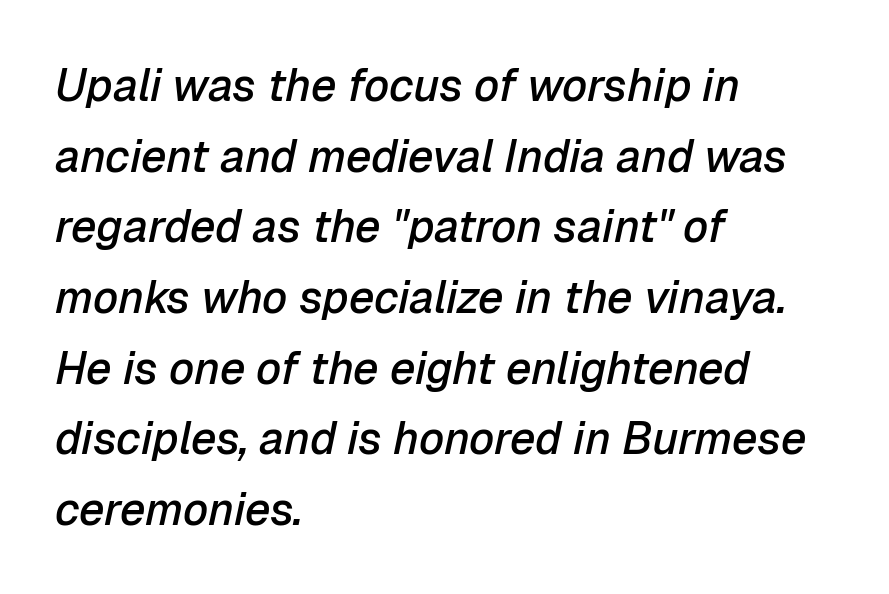
Q: Is the text bold? A: Semi-bold.
Q: Is the text italic (slanted)? A: Yes, it leans right by about 12 degrees.
Q: Is the text underlined? A: No.
Q: How is the paragraph aligned? A: Left-aligned.
Q: Is the spacing between letters normal or unusually wide? A: Normal.
Q: Is the spacing between lines tight, normal or loose? A: Normal.
Q: Width (condensed, normal, or wide)? A: Normal.
Q: Stroke contrast? A: Low.
Q: x-height? A: Medium.
Q: Monospaced? A: No.
